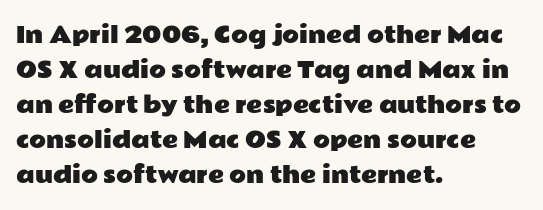
The vertical gap from one line to the next is medium. In terms of posture, this sample is upright. The ragged edge is on the right, which tells us the setting is flush left. Look at the tracking — it's just the regular setting, nothing added. Only glyphs here, with clear space below each row.
